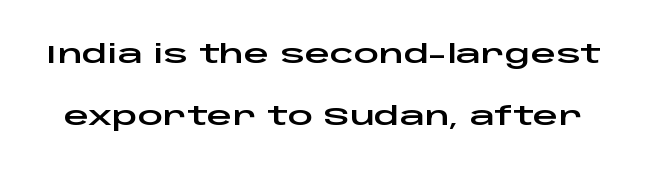
{"italic": "no", "underline": "no", "line_spacing": "loose", "line_spacing_ratio": 2.49, "letter_spacing": "normal", "letter_spacing_em": 0.0, "glyph_px": 25}
